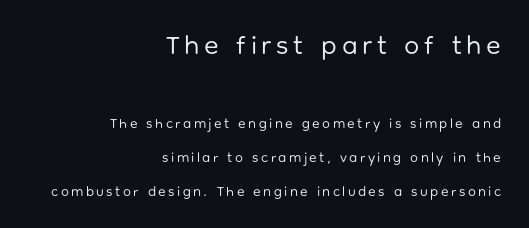
{"italic": "no", "bold": "no", "underline": "no", "align": "right", "line_spacing": "loose", "line_spacing_ratio": 2.4, "larger_block": "first", "size_ratio": 1.93, "glyph_px": 27}
